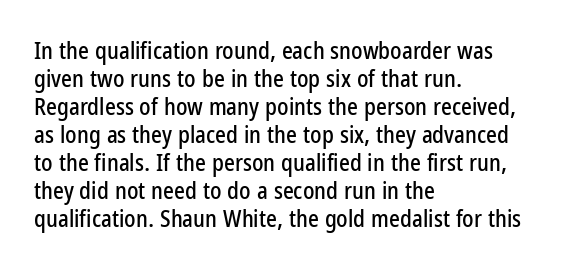
Q: Is the text italic (slanted)? A: No, it is upright.
Q: Is the text underlined? A: No.
Q: How is the paragraph aligned? A: Left-aligned.
Q: Is the spacing between letters normal or unusually wide? A: Normal.
